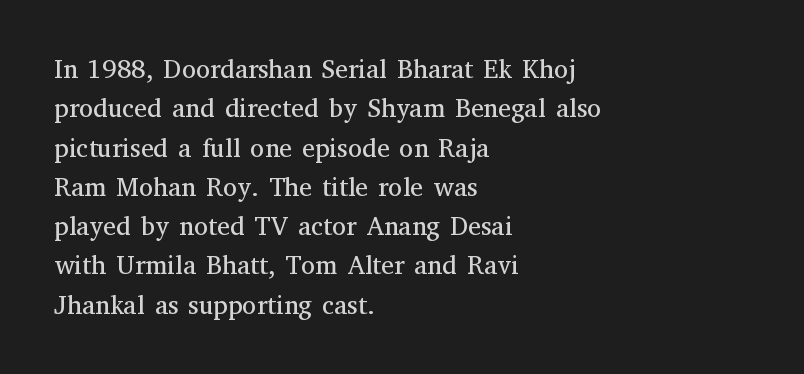
A typesetter would mark this as roman, not italic. Does the leading feel generous? No, just average. The typesetter chose a ragged-right arrangement here. The gaps between neighbouring characters are ordinary and unremarkable. Is this a heavy cut? Hardly; it is regular or lighter. The space directly below the letters is spotless.
